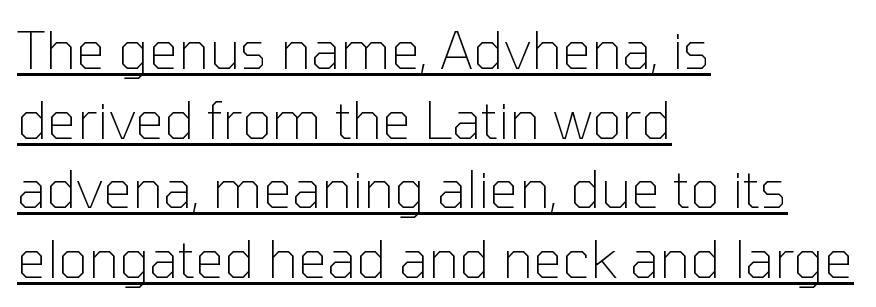
The text block is weighted toward the left margin, trailing off unevenly rightward. Note: no serifs on the glyphs. This sample uses an upright cut, with every glyph sitting square on the baseline. What's the leading like? Ordinary, nothing unusual. Looks like regular typesetting: each glyph gets only the width it needs. The face looks like a standard text weight, possibly lighter.
